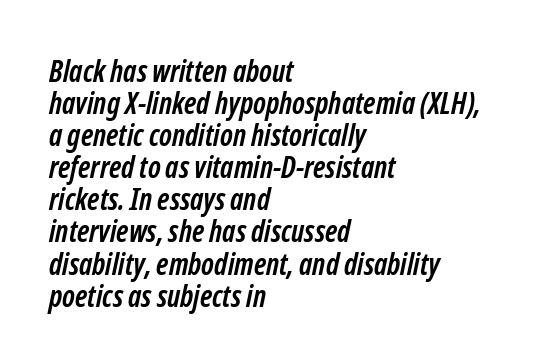
The image shows 30 px semibold, condensed sans-serif type; set left-aligned, tight line spacing (1.07x), normal letter spacing, not underlined; low stroke contrast and a medium x-height.
